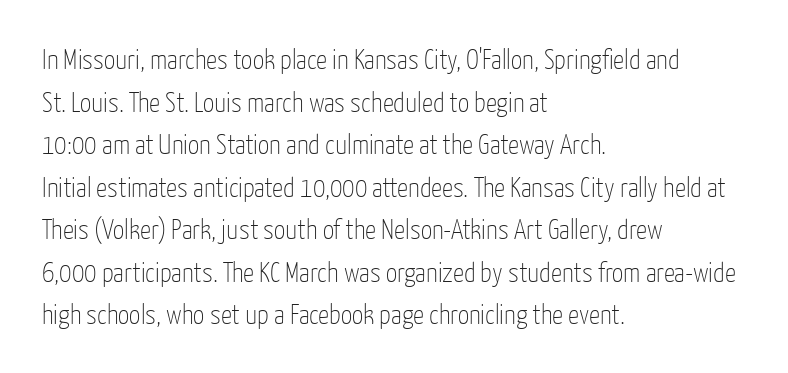
Q: Is the text bold? A: No.
Q: Is the text italic (slanted)? A: No, it is upright.
Q: Is the typeface a serif or a sans-serif typeface? A: Sans-serif.
Q: Is the text underlined? A: No.
Q: How is the paragraph aligned? A: Left-aligned.
Q: Is the spacing between letters normal or unusually wide? A: Normal.
Q: Is the spacing between lines tight, normal or loose? A: Normal.
Q: Width (condensed, normal, or wide)? A: Condensed.
Q: Stroke contrast? A: Low.
Q: x-height? A: Medium.
Q: Monospaced? A: No.
